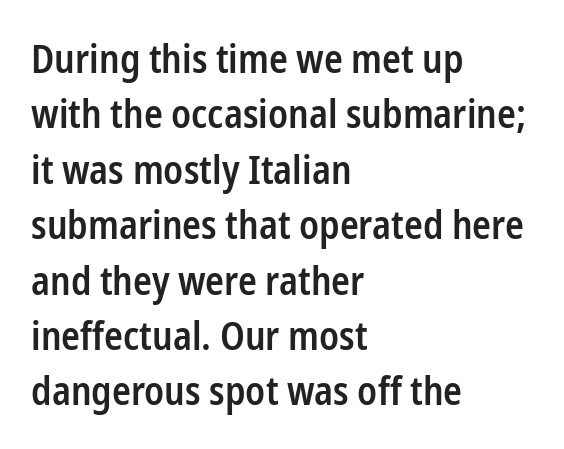
{"serif": "no", "italic": "no", "bold": "semi", "weight": "semibold", "width": "condensed", "stroke_contrast": "low", "x_height": "medium", "monospaced": "no", "underline": "no", "align": "left", "line_spacing": "normal", "line_spacing_ratio": 1.42, "letter_spacing": "normal", "letter_spacing_em": 0.0, "glyph_px": 39}
